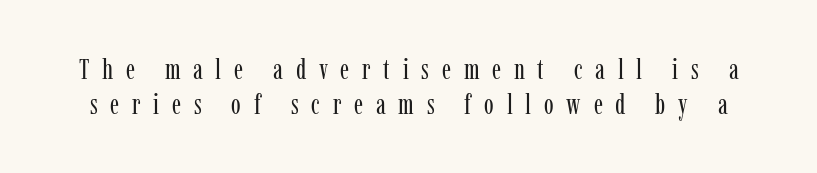
Q: Is the text bold? A: No.
Q: Is the text italic (slanted)? A: No, it is upright.
Q: Is the typeface a serif or a sans-serif typeface? A: Serif.
Q: Is the text underlined? A: No.
Q: Is the spacing between letters normal or unusually wide? A: Unusually wide.
Q: Width (condensed, normal, or wide)? A: Condensed.
Q: Stroke contrast? A: Low.
Q: x-height? A: Medium.
Q: Monospaced? A: No.
